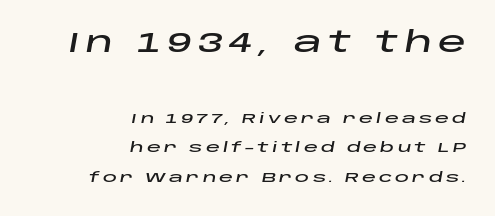
{"italic": "yes", "lean": "right", "slant_degrees": 10, "width": "wide", "stroke_contrast": "low", "x_height": "large", "monospaced": "no", "underline": "no", "align": "right", "line_spacing": "loose", "line_spacing_ratio": 2.12, "letter_spacing": "wide", "letter_spacing_em": 0.22, "larger_block": "first", "size_ratio": 2.0, "glyph_px": 28}
